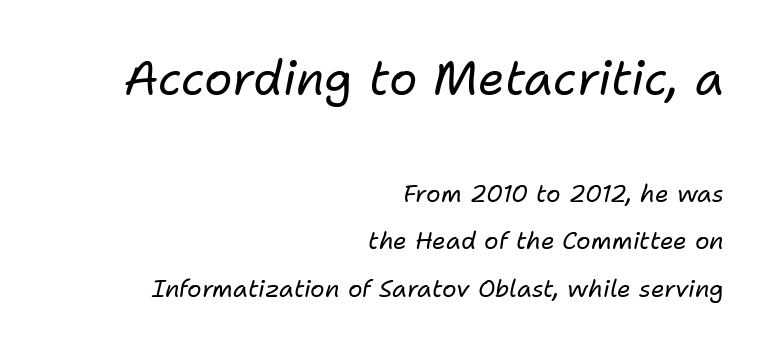
Q: Is the text bold? A: No.
Q: Is the text italic (slanted)? A: Yes, it leans right by about 11 degrees.
Q: Is the text underlined? A: No.
Q: How is the paragraph aligned? A: Right-aligned.
Q: Is the spacing between letters normal or unusually wide? A: Normal.
Q: Is the spacing between lines tight, normal or loose? A: Loose.
Q: Which block of text is set in a larger size, the first (top) or the second (bottom)? A: The first (top) one.
Q: Width (condensed, normal, or wide)? A: Normal.
Q: Stroke contrast? A: Low.
Q: x-height? A: Medium.
Q: Monospaced? A: No.
